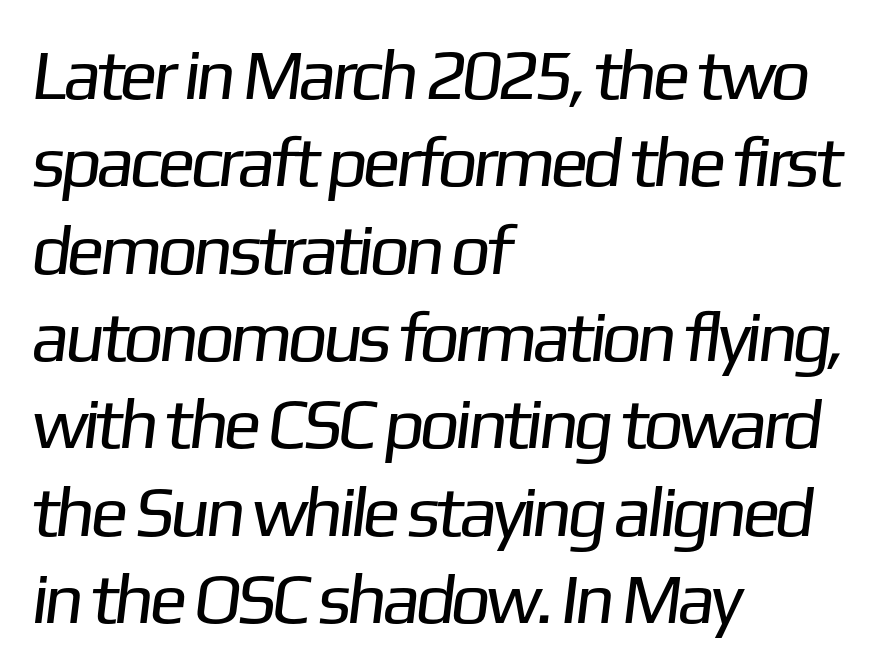
The image shows 71 px regular-weight sans-serif type; set left-aligned, line spacing 1.23x, normal letter spacing, not underlined; low stroke contrast and a medium x-height.
